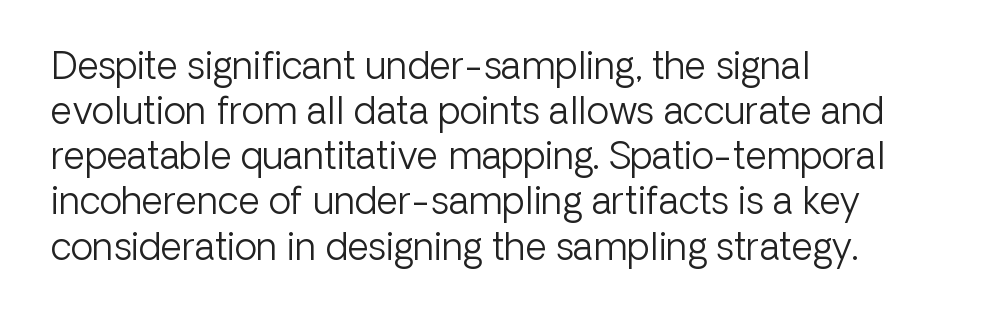
Regarding serifs, this sample does without them. The strokes carry an ordinary text weight at most. Each letter keeps its own natural width here, so spacing adapts to shape. Posture: upright roman. Tracking here is standard; glyphs follow each other at the usual distance.
